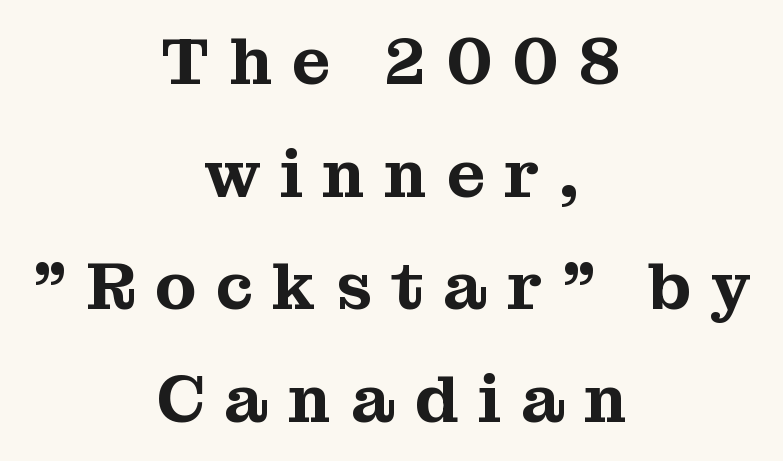
The image shows 67 px serif type, upright; set centered, normal line spacing (1.68x), unusually wide letter spacing (+0.29 em), not underlined; medium stroke contrast and a medium x-height.
